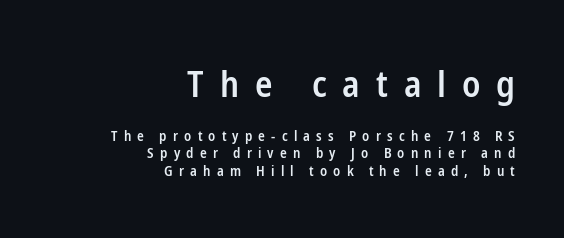
Unlike a traditional serif, this face leaves its strokes unadorned. Typeset ragged left — the right edge is the straight one. Each letter keeps its own natural width here, so spacing adapts to shape. Clear beneath every line of the passage. Caption: semibold face, moderately heavy strokes. The initial chunk of copy outweighs the following chunk in type size.
